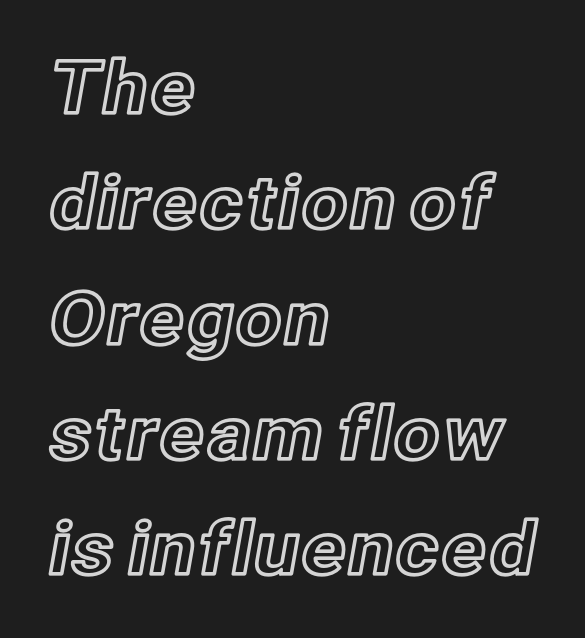
Anything drawn beneath the words? Only blank space. If you drew a ruler down the left edge, every line would touch it. This sample has the flowing, uneven cadence of proportional lettering. Quick note: interline space is typical.
